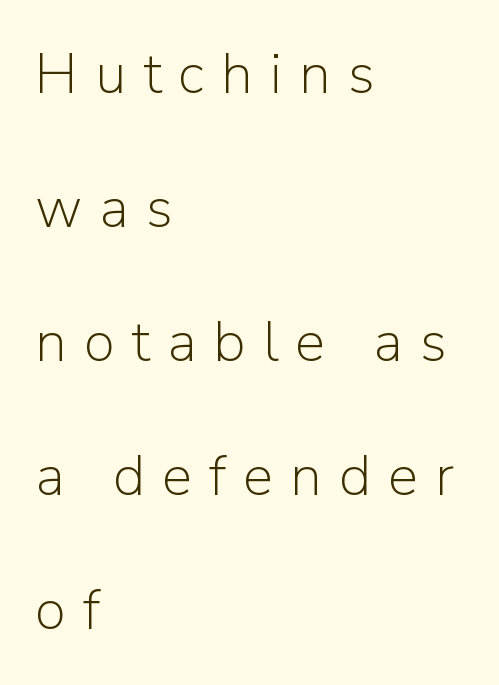
The image shows 57 px light sans-serif type, upright; set left-aligned, loose line spacing (2.35x), unusually wide letter spacing (+0.3 em), not underlined; low stroke contrast and a medium x-height.
